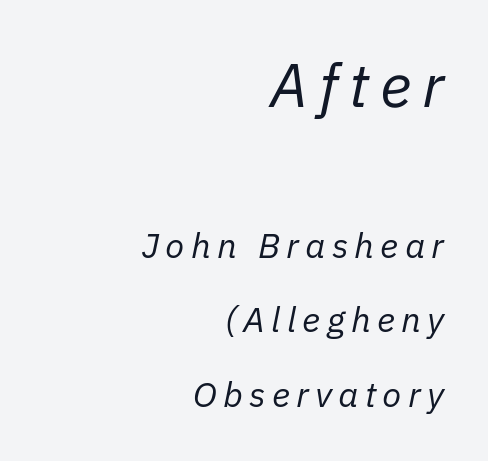
Q: Is the text bold? A: No.
Q: Is the text italic (slanted)? A: Yes, it leans right by about 11 degrees.
Q: Is the text underlined? A: No.
Q: How is the paragraph aligned? A: Right-aligned.
Q: Is the spacing between lines tight, normal or loose? A: Loose.
Q: Which block of text is set in a larger size, the first (top) or the second (bottom)? A: The first (top) one.
Q: Width (condensed, normal, or wide)? A: Normal.
Q: Stroke contrast? A: Low.
Q: x-height? A: Medium.
Q: Monospaced? A: No.
